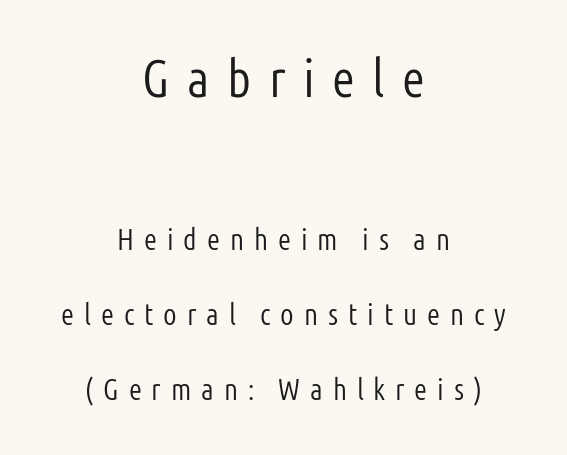
Q: Is the text bold? A: No.
Q: Is the text italic (slanted)? A: No, it is upright.
Q: Is the typeface a serif or a sans-serif typeface? A: Sans-serif.
Q: Is the text underlined? A: No.
Q: How is the paragraph aligned? A: Centered.
Q: Is the spacing between letters normal or unusually wide? A: Unusually wide.
Q: Is the spacing between lines tight, normal or loose? A: Loose.
Q: Which block of text is set in a larger size, the first (top) or the second (bottom)? A: The first (top) one.
Q: Width (condensed, normal, or wide)? A: Condensed.
Q: Stroke contrast? A: Low.
Q: x-height? A: Medium.
Q: Monospaced? A: No.
